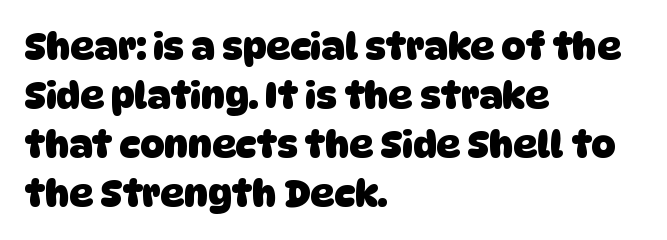
Descenders are the only things crossing below the line. The tracking reads as untouched default to a designer's eye. Where is the straight margin? On the left. Students, observe: this is what conventionally led text looks like.
